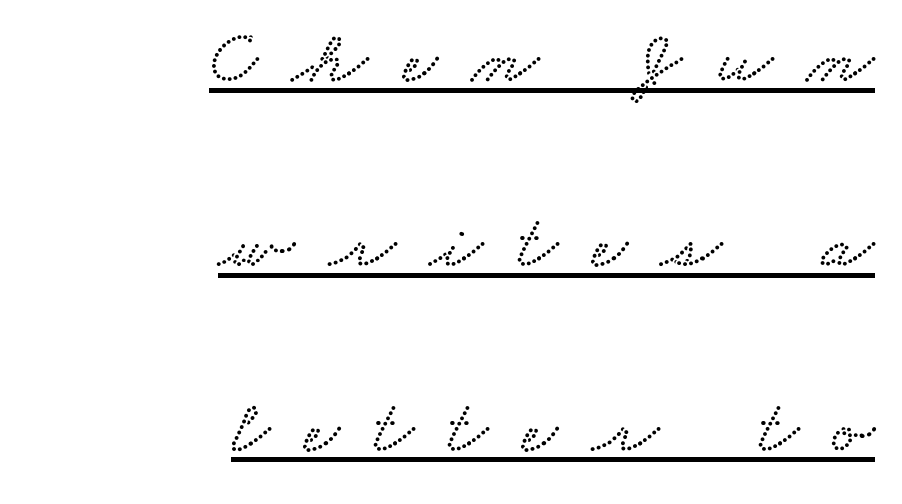
The image shows 77 px wide type; set right-aligned, loose line spacing (2.4x), unusually wide letter spacing (+0.45 em), underlined; low stroke contrast and a small x-height.
